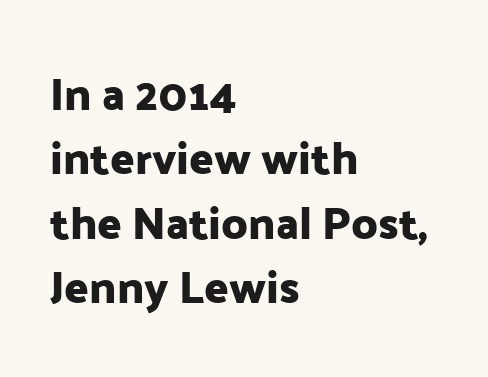
The image shows 45 px sans-serif type, upright; set left-aligned, normal line spacing (1.43x), normal letter spacing, not underlined; low stroke contrast and a medium x-height.
